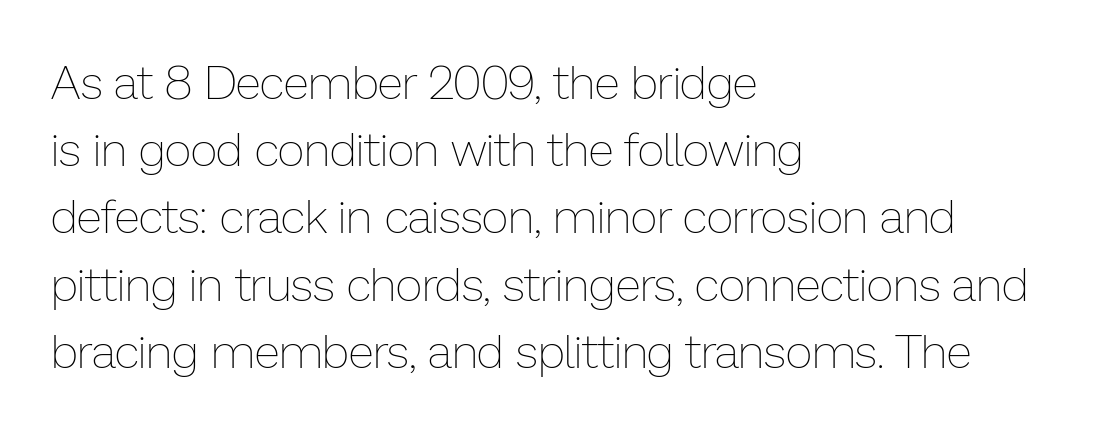
The image shows 47 px thin type, upright; set left-aligned, normal line spacing (1.43x), normal letter spacing, not underlined; low stroke contrast and a medium x-height.
